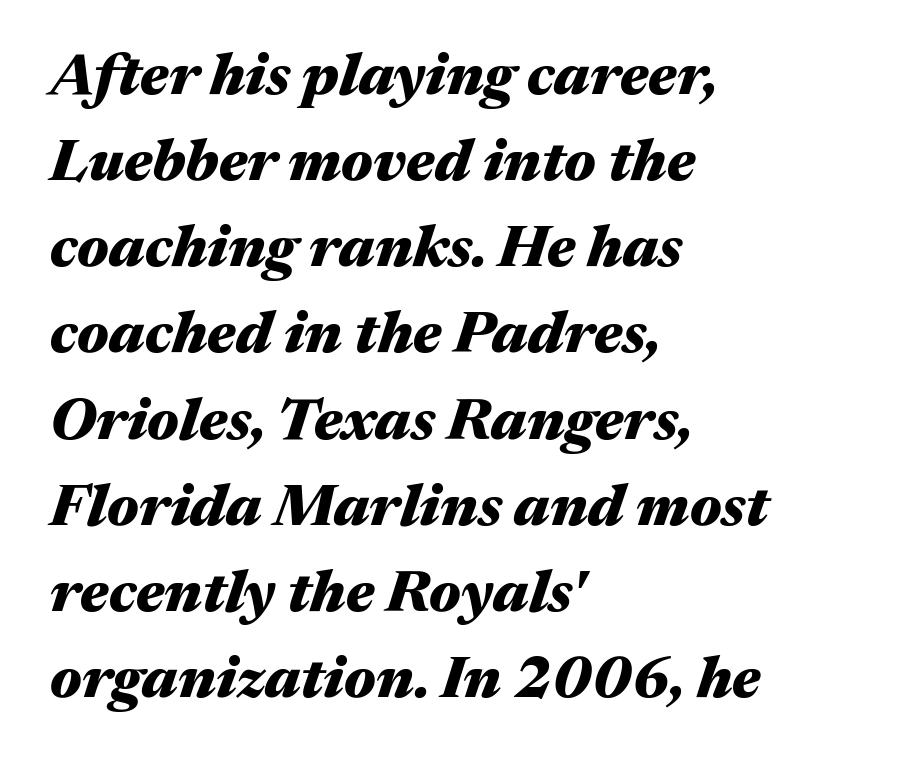
{"italic": "yes", "lean": "right", "slant_degrees": 17, "bold": "yes", "weight": "heavy", "width": "wide", "stroke_contrast": "medium", "x_height": "medium", "monospaced": "no", "underline": "no", "align": "left", "line_spacing": "normal", "line_spacing_ratio": 1.46, "letter_spacing": "normal", "letter_spacing_em": 0.0, "glyph_px": 59}
